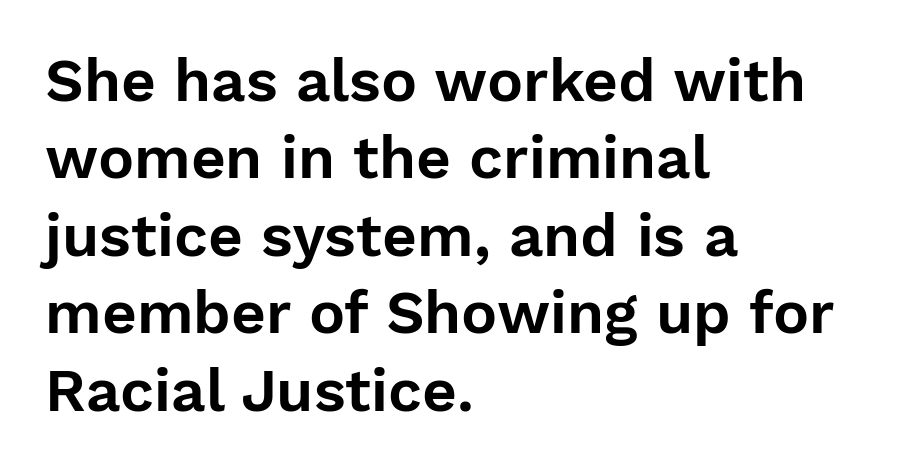
The image shows 60 px sans-serif type, upright; set left-aligned, normal line spacing (1.29x), normal letter spacing, not underlined; low stroke contrast and a medium x-height.
